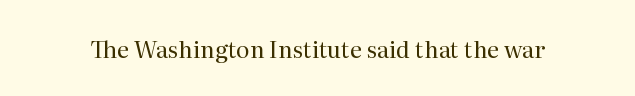
The type is set solid horizontally, with unmodified tracking. Words float on clear page, feet unadorned. A quiet, ordinary-to-light weight characterises the typeface. The type sits square on the baseline with zero lean.
